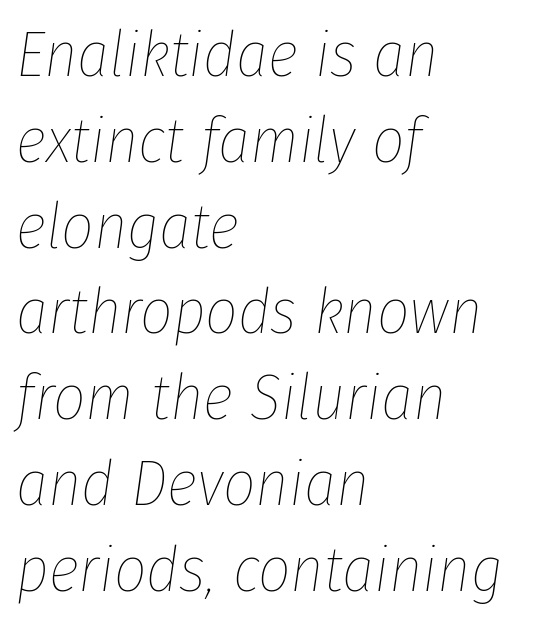
Q: Is the text bold? A: No.
Q: Is the text italic (slanted)? A: Yes, it leans right by about 8 degrees.
Q: Is the text underlined? A: No.
Q: How is the paragraph aligned? A: Left-aligned.
Q: Is the spacing between letters normal or unusually wide? A: Normal.
Q: Is the spacing between lines tight, normal or loose? A: Normal.
Q: Width (condensed, normal, or wide)? A: Condensed.
Q: Stroke contrast? A: Low.
Q: x-height? A: Medium.
Q: Monospaced? A: No.
